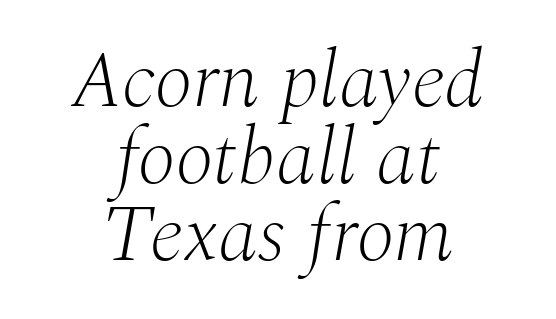
The image shows 80 px light serif type, italic (leaning right); set centered, tight line spacing (0.96x), normal letter spacing, not underlined; medium stroke contrast and a medium x-height.
